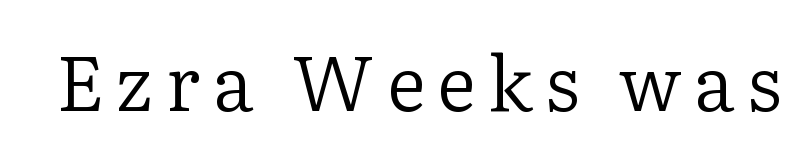
Q: Is the text bold? A: No.
Q: Is the text italic (slanted)? A: No, it is upright.
Q: Is the typeface a serif or a sans-serif typeface? A: Serif.
Q: Is the text underlined? A: No.
Q: Width (condensed, normal, or wide)? A: Normal.
Q: Stroke contrast? A: Low.
Q: x-height? A: Medium.
Q: Monospaced? A: No.
